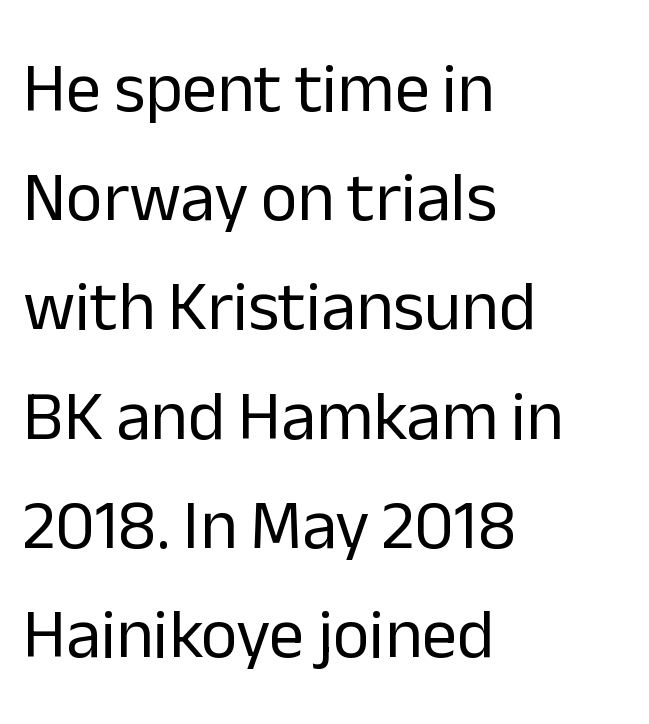
{"serif": "no", "italic": "no", "bold": "no", "weight": "regular", "width": "normal", "stroke_contrast": "low", "x_height": "medium", "monospaced": "no", "underline": "no", "align": "left", "line_spacing": "normal", "line_spacing_ratio": 1.56, "letter_spacing": "normal", "letter_spacing_em": 0.0, "glyph_px": 70}
